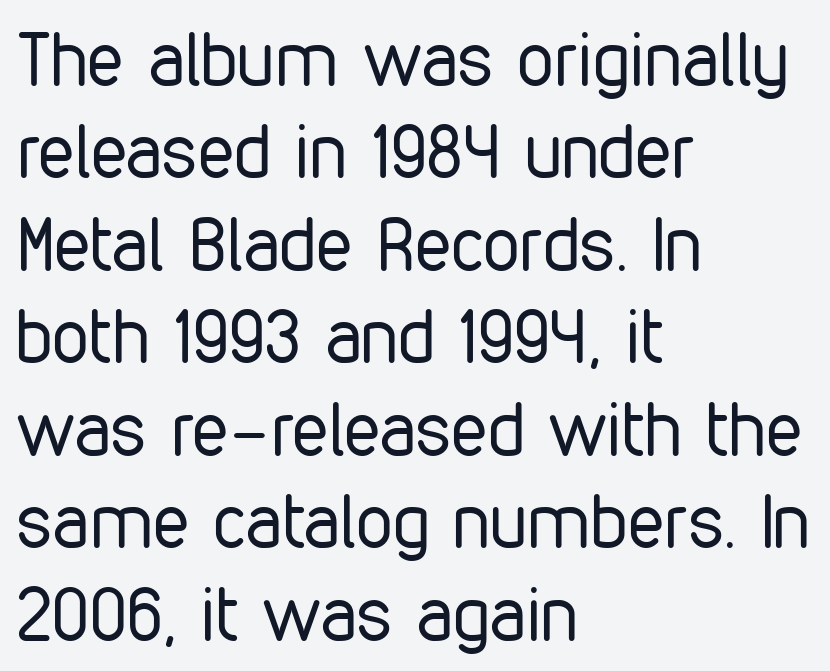
{"serif": "no", "italic": "no", "bold": "no", "weight": "regular", "width": "condensed", "stroke_contrast": "low", "x_height": "medium", "monospaced": "no", "underline": "no", "align": "left", "line_spacing": "normal", "line_spacing_ratio": 1.25, "letter_spacing": "normal", "letter_spacing_em": 0.0, "glyph_px": 74}
